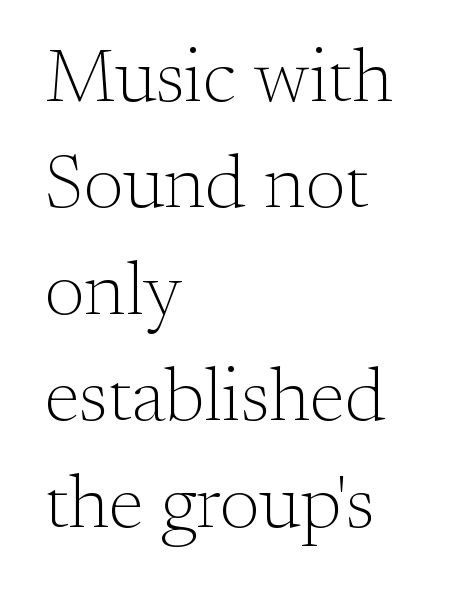
Q: Is the text bold? A: No.
Q: Is the text italic (slanted)? A: No, it is upright.
Q: Is the typeface a serif or a sans-serif typeface? A: Serif.
Q: Is the text underlined? A: No.
Q: How is the paragraph aligned? A: Left-aligned.
Q: Is the spacing between letters normal or unusually wide? A: Normal.
Q: Is the spacing between lines tight, normal or loose? A: Normal.
Q: Width (condensed, normal, or wide)? A: Normal.
Q: Stroke contrast? A: Medium.
Q: x-height? A: Small.
Q: Monospaced? A: No.
